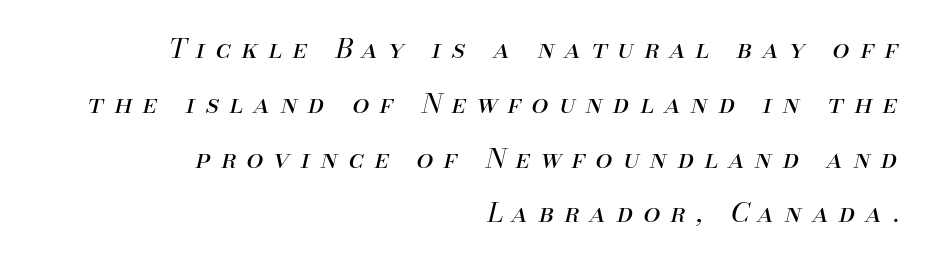
The image shows 27 px text type, italic (leaning right); set right-aligned, loose line spacing (2.03x), unusually wide letter spacing (+0.39 em), not underlined.
